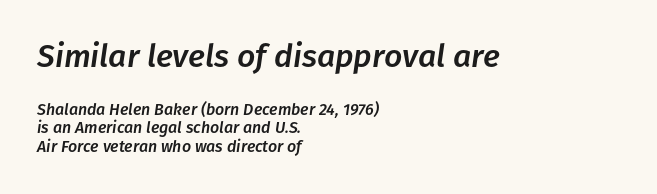
The image shows 32 px text type, italic (leaning right); set left-aligned, line spacing 1.16x, normal letter spacing, not underlined; the first (top) block is 2.0x larger; low stroke contrast and a medium x-height.
